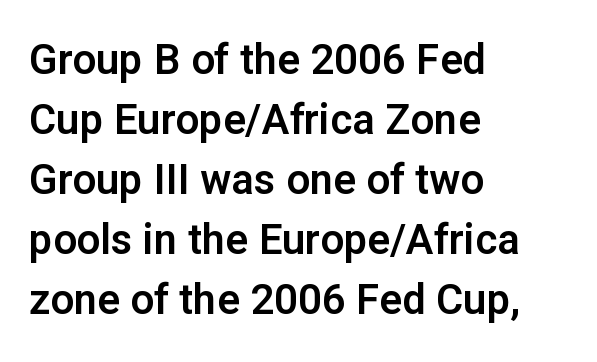
The image shows 42 px sans-serif type, upright; set left-aligned, normal line spacing (1.43x), normal letter spacing, not underlined; low stroke contrast and a medium x-height.
